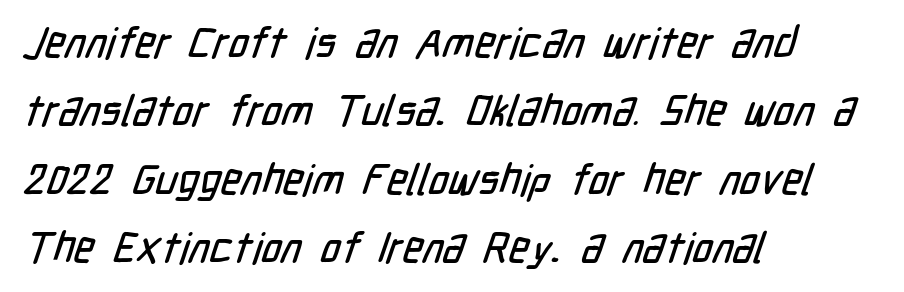
The image shows 43 px condensed sans-serif type; set left-aligned, normal line spacing (1.59x), normal letter spacing, not underlined; low stroke contrast and a medium x-height.
